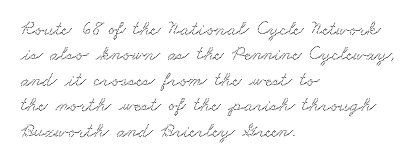
{"underline": "no", "align": "left", "line_spacing": "normal", "line_spacing_ratio": 1.27, "letter_spacing": "normal", "letter_spacing_em": 0.0, "glyph_px": 20}
